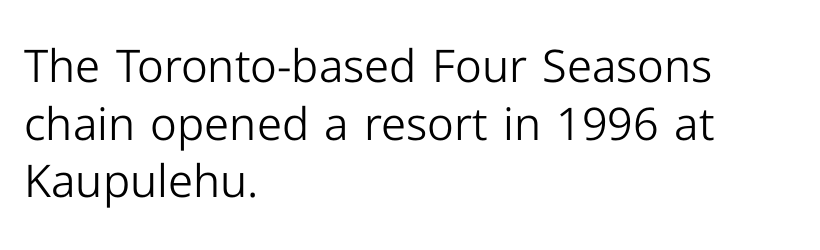
{"serif": "no", "italic": "no", "bold": "no", "weight": "light", "width": "normal", "stroke_contrast": "low", "x_height": "medium", "monospaced": "no", "underline": "no", "align": "left", "line_spacing": "normal", "line_spacing_ratio": 1.28, "letter_spacing": "normal", "letter_spacing_em": 0.0, "glyph_px": 45}
